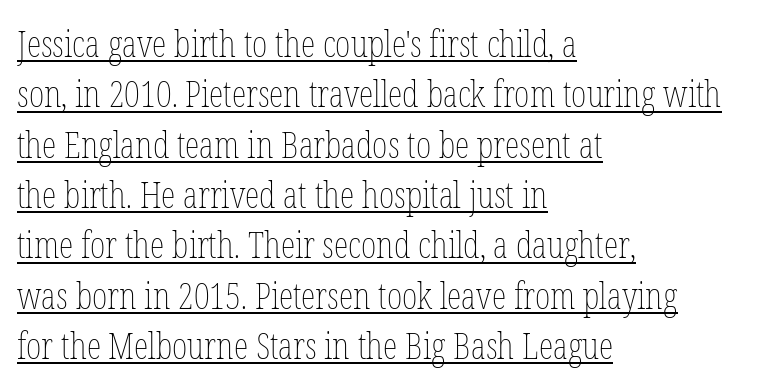
{"italic": "no", "bold": "no", "weight": "thin", "width": "condensed", "stroke_contrast": "low", "x_height": "medium", "monospaced": "no", "underline": "yes", "align": "left", "line_spacing": "normal", "line_spacing_ratio": 1.36, "letter_spacing": "normal", "letter_spacing_em": 0.0, "glyph_px": 37}
